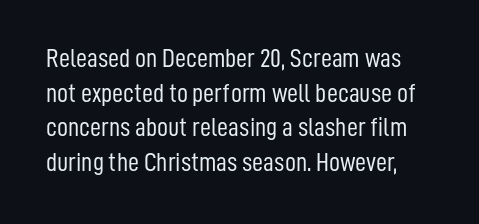
The face looks like a standard text weight, possibly lighter. Compared with typical body copy, the letter spacing here is the same. The strip under each line holds only bare page. Do the letters lean? They stand straight. In terms of leading, this rendering sits right in the middle.
